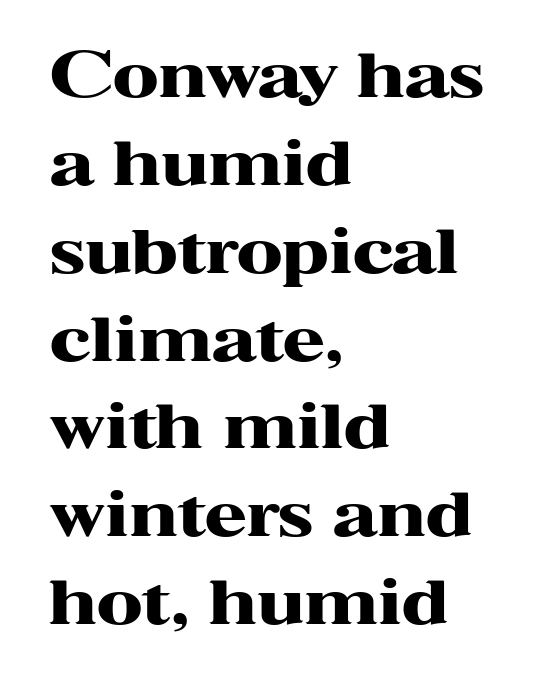
Q: Is the text bold? A: Yes.
Q: Is the text italic (slanted)? A: No, it is upright.
Q: Is the typeface a serif or a sans-serif typeface? A: Serif.
Q: Is the text underlined? A: No.
Q: How is the paragraph aligned? A: Left-aligned.
Q: Is the spacing between letters normal or unusually wide? A: Normal.
Q: Is the spacing between lines tight, normal or loose? A: Normal.
Q: Width (condensed, normal, or wide)? A: Wide.
Q: Stroke contrast? A: High.
Q: x-height? A: Medium.
Q: Monospaced? A: No.
